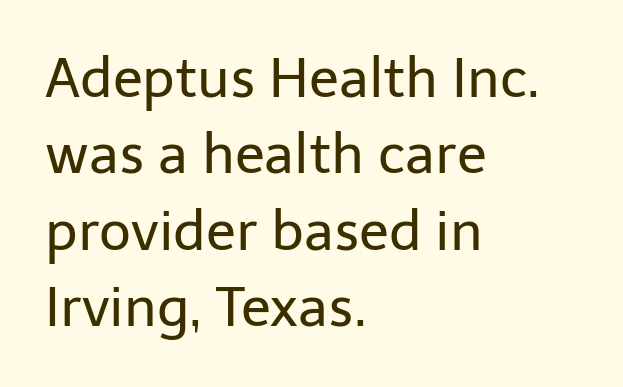
{"serif": "no", "italic": "no", "bold": "no", "weight": "regular", "width": "normal", "stroke_contrast": "low", "x_height": "medium", "monospaced": "no", "underline": "no", "align": "left", "line_spacing": "normal", "line_spacing_ratio": 1.39, "letter_spacing": "normal", "letter_spacing_em": 0.0, "glyph_px": 55}
